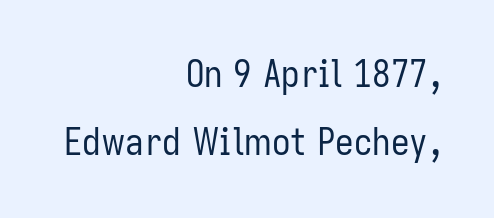
Plain, unruled lines of type. No chunkiness to these letters — they're not bold. The passage shown is typed in a proportional face where columns would drift. Unlike a traditional serif, this face leaves its strokes unadorned. This is the regular roman posture of the typeface. All the whitespace from short lines collects on the left.
